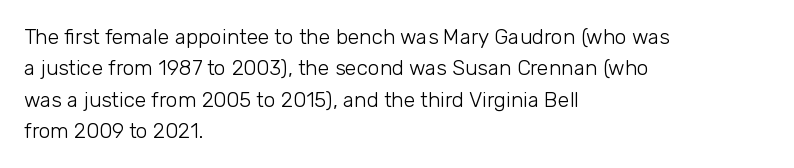
Ordinary non-slanted type is in use. Honestly, the row spacing looks completely unremarkable. These lines keep a tight, regular rhythm from letter to letter. These lines stack with their left ends in a neat column.
